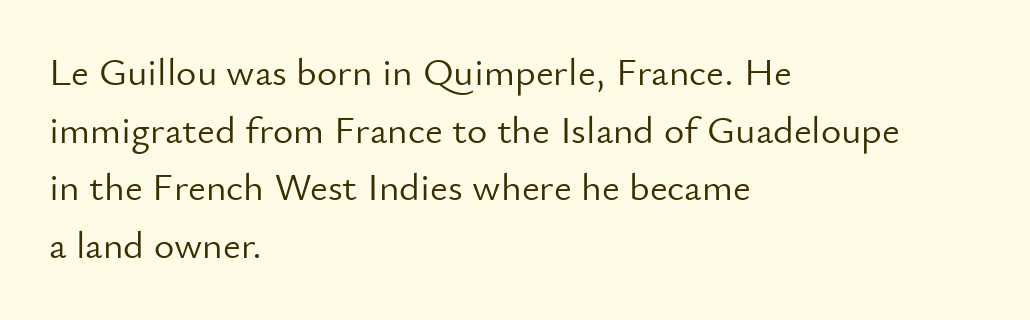
Q: Is the text bold? A: No.
Q: Is the text italic (slanted)? A: No, it is upright.
Q: Is the typeface a serif or a sans-serif typeface? A: Sans-serif.
Q: Is the text underlined? A: No.
Q: How is the paragraph aligned? A: Left-aligned.
Q: Is the spacing between letters normal or unusually wide? A: Normal.
Q: Is the spacing between lines tight, normal or loose? A: Normal.
Q: Width (condensed, normal, or wide)? A: Normal.
Q: Stroke contrast? A: Low.
Q: x-height? A: Small.
Q: Monospaced? A: No.
